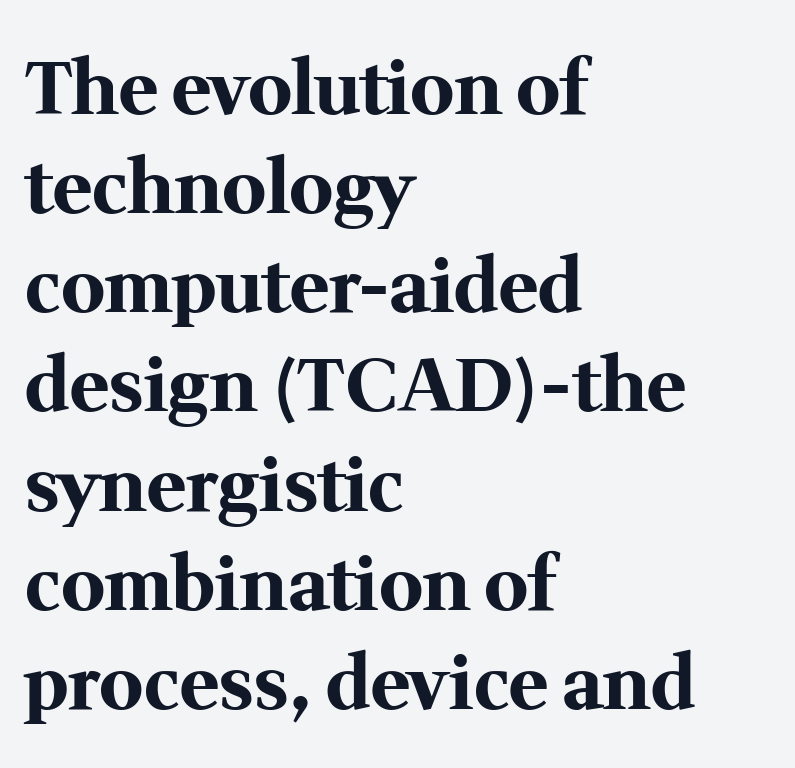
The image shows 74 px bold serif type, upright; set left-aligned, normal line spacing (1.34x), normal letter spacing, not underlined; medium stroke contrast and a medium x-height.
